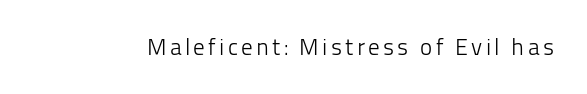
{"italic": "no", "bold": "no", "underline": "no", "glyph_px": 23}
